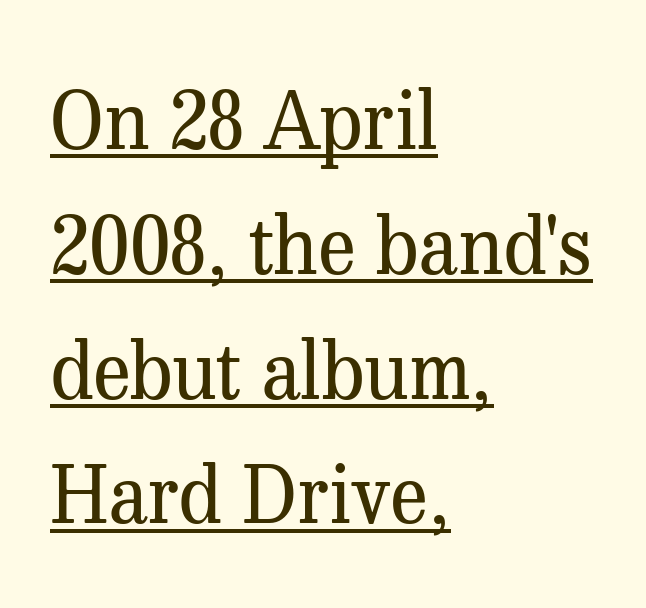
The image shows 79 px regular-weight serif type, upright; set left-aligned, normal line spacing (1.58x), normal letter spacing, underlined; medium stroke contrast and a medium x-height.
